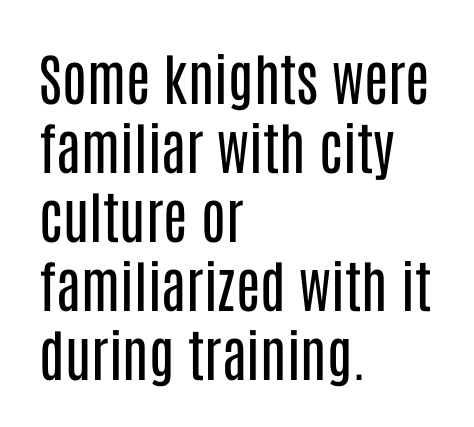
The image shows 56 px regular-weight, condensed sans-serif type, upright; set left-aligned, line spacing 1.23x, normal letter spacing, not underlined; low stroke contrast and a large x-height.
